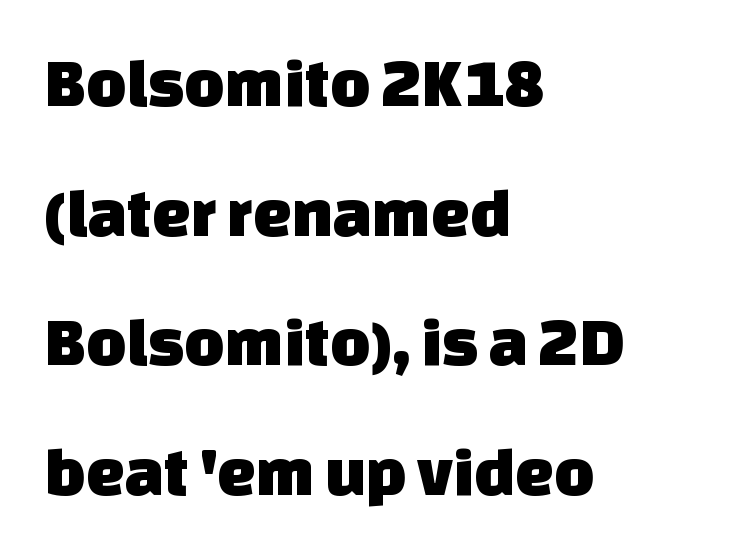
Q: Is the typeface a serif or a sans-serif typeface? A: Sans-serif.
Q: Is the text underlined? A: No.
Q: How is the paragraph aligned? A: Left-aligned.
Q: Is the spacing between letters normal or unusually wide? A: Normal.
Q: Width (condensed, normal, or wide)? A: Normal.
Q: Stroke contrast? A: Low.
Q: x-height? A: Large.
Q: Monospaced? A: No.
